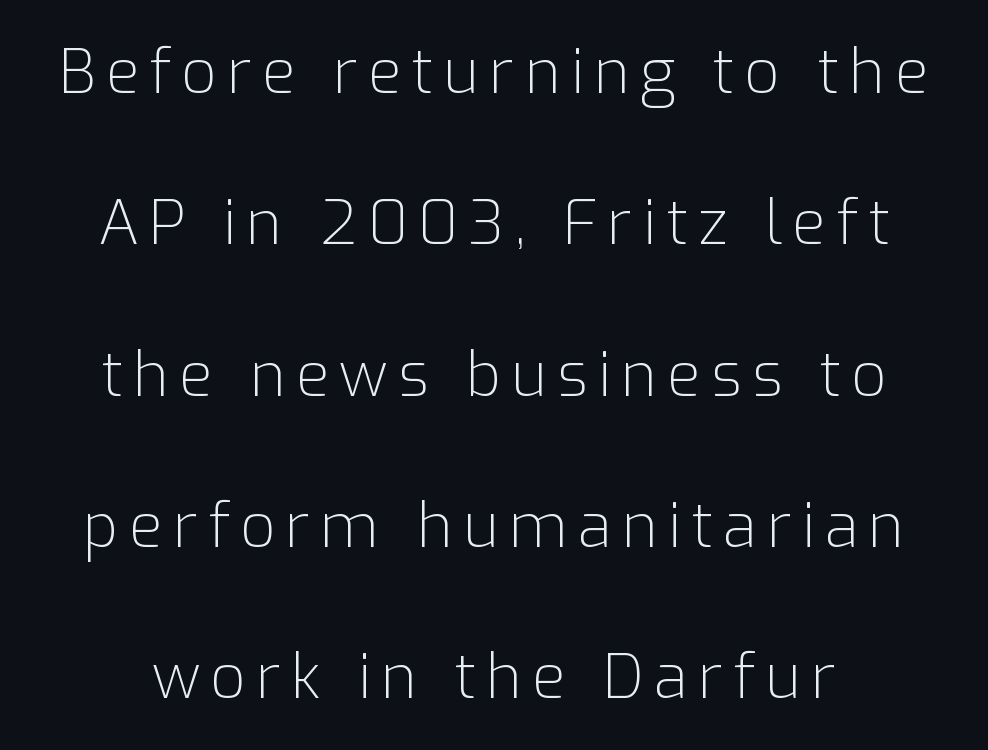
Reading down the block, each line starts at a different indent, mirrored at its end. Glance below the letters and you will spot only blank space. This is sans-serif lettering, the kind often seen on screens and signage. The rendering uses natural spacing where letterforms have individual widths.
